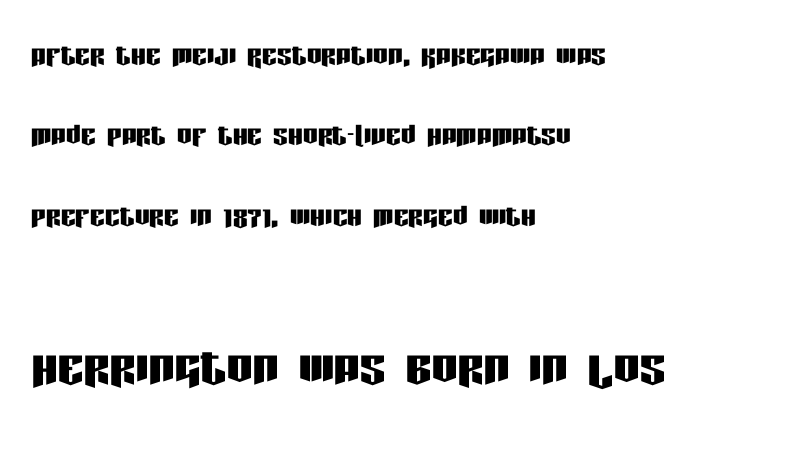
{"serif": "no", "italic": "no", "width": "condensed", "stroke_contrast": "low", "x_height": "large", "monospaced": "no", "underline": "no", "align": "left", "line_spacing": "loose", "line_spacing_ratio": 2.17, "letter_spacing": "normal", "letter_spacing_em": 0.0, "larger_block": "second", "size_ratio": 1.76, "glyph_px": 65}
